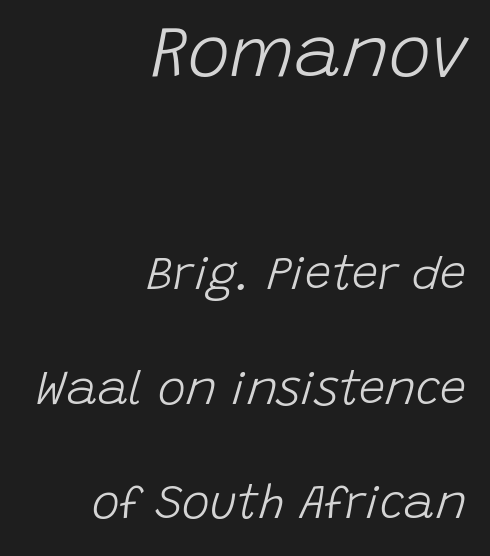
Q: Is the text bold? A: No.
Q: Is the text italic (slanted)? A: Yes, it leans right by about 15 degrees.
Q: Is the text underlined? A: No.
Q: How is the paragraph aligned? A: Right-aligned.
Q: Is the spacing between letters normal or unusually wide? A: Normal.
Q: Is the spacing between lines tight, normal or loose? A: Loose.
Q: Which block of text is set in a larger size, the first (top) or the second (bottom)? A: The first (top) one.
Q: Width (condensed, normal, or wide)? A: Normal.
Q: Stroke contrast? A: Low.
Q: x-height? A: Large.
Q: Monospaced? A: No.
